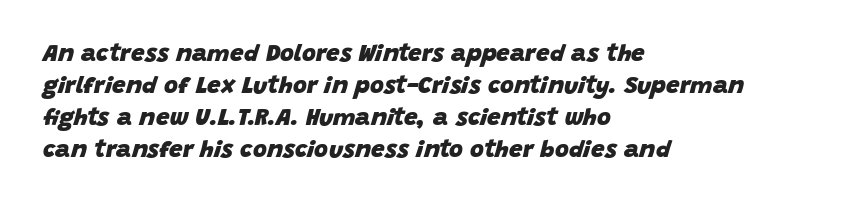
These lines were composed using italics. These words are printed bold, with thick strokes throughout. Evenly set lines give the paragraph a standard silhouette. The rendering anchors every line to the left-hand side.
